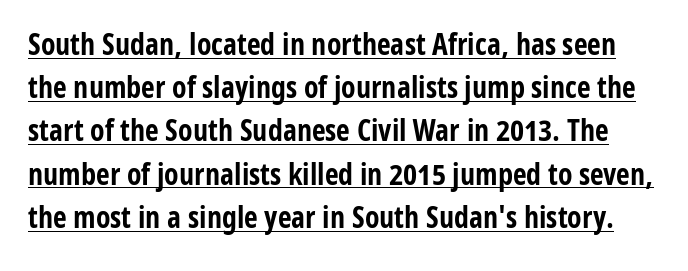
In terms of leading, this rendering sits right in the middle. Nobody touched the tracking dial on this one. Serif or sans? Sans — the stroke terminals are bare. Underline: present.
